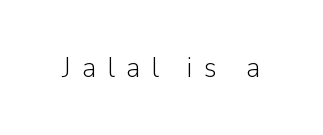
Substantial extra tracking has been applied to these lines. Each row of text sits above clean, open space. The letterforms sit at book weight or below. The passage shown is typed in a proportional face where columns would drift. Does the lettering tilt? It doesn't — this is upright.
